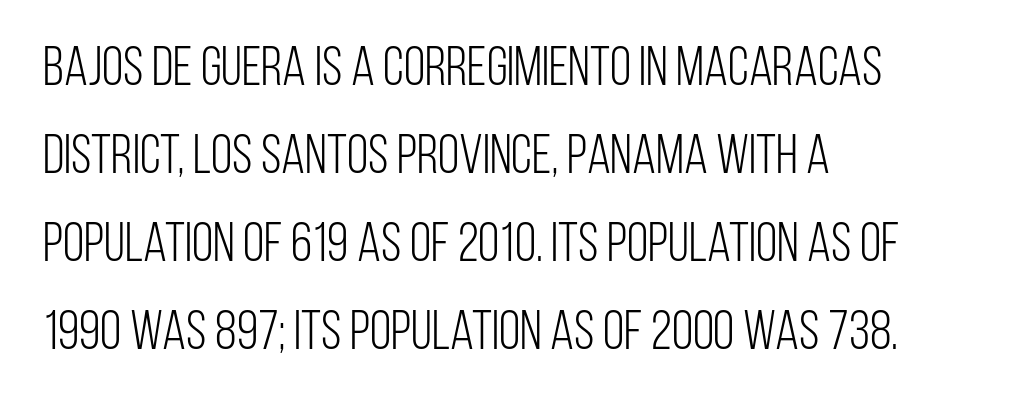
{"serif": "no", "italic": "no", "bold": "no", "weight": "light", "width": "condensed", "stroke_contrast": "low", "x_height": "large", "monospaced": "no", "underline": "no", "align": "left", "line_spacing": "normal", "line_spacing_ratio": 1.6, "letter_spacing": "normal", "letter_spacing_em": 0.0, "glyph_px": 55}
